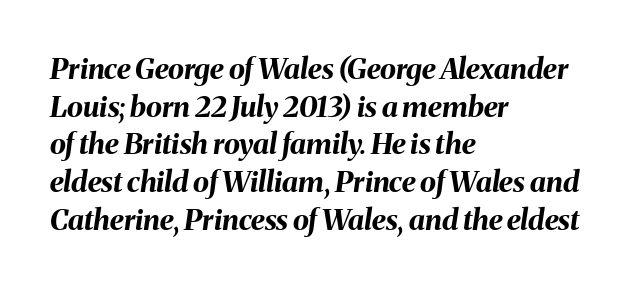
Nobody drew a line under any word here. This block has exactly the height ordinary leading produces. No extra tracking has been applied to these lines. The face used here is proportionally spaced, like ordinary book or web type. Notice how the passage keeps a crisp vertical edge on the left only.
